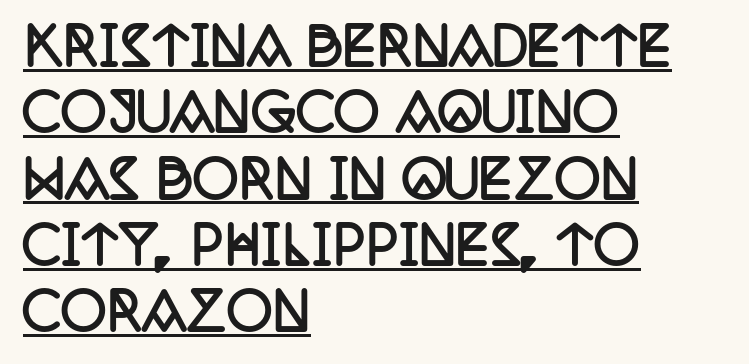
{"serif": "yes", "italic": "no", "bold": "yes", "weight": "semibold", "width": "condensed", "stroke_contrast": "low", "x_height": "large", "monospaced": "no", "underline": "yes", "align": "left", "line_spacing": "normal", "line_spacing_ratio": 1.3, "letter_spacing": "normal", "letter_spacing_em": 0.0, "glyph_px": 51}
